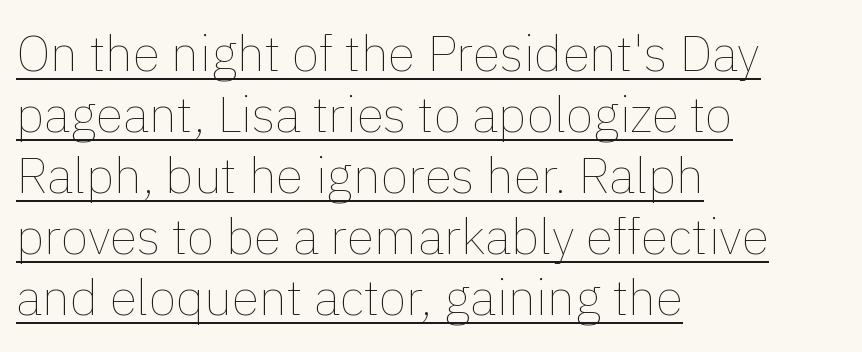
The image shows 50 px thin type, upright; set left-aligned, line spacing 1.22x, normal letter spacing, underlined; low stroke contrast and a medium x-height.
